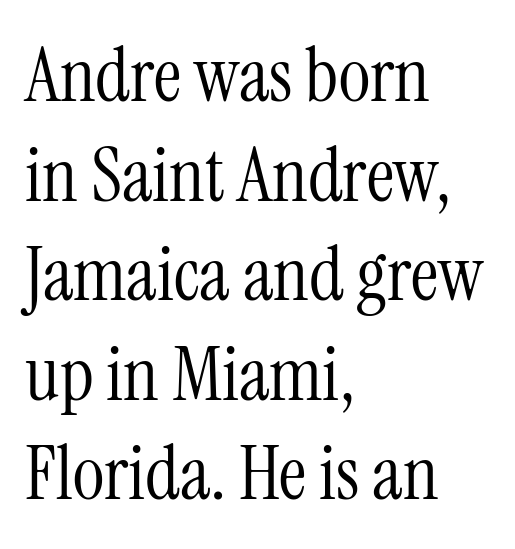
Spacing verdict: proportional, widths tailored to each character. It's the straight-up-and-down kind of type. Plain, unruled lines of type. A student would call this left alignment; a typographer would say flush left, rag right.
